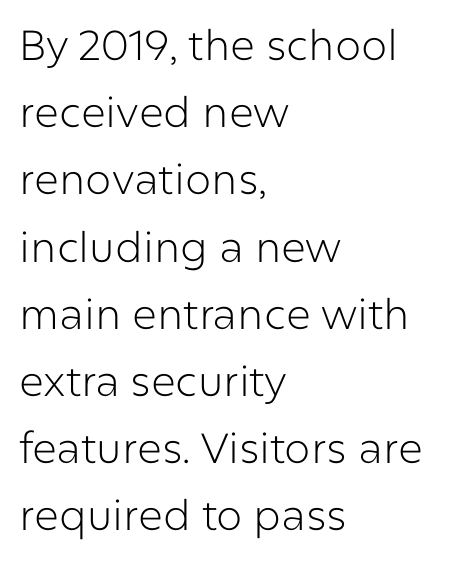
Q: Is the text bold? A: No.
Q: Is the text italic (slanted)? A: No, it is upright.
Q: Is the typeface a serif or a sans-serif typeface? A: Sans-serif.
Q: Is the text underlined? A: No.
Q: How is the paragraph aligned? A: Left-aligned.
Q: Is the spacing between letters normal or unusually wide? A: Normal.
Q: Is the spacing between lines tight, normal or loose? A: Normal.
Q: Width (condensed, normal, or wide)? A: Normal.
Q: Stroke contrast? A: Low.
Q: x-height? A: Medium.
Q: Monospaced? A: No.
